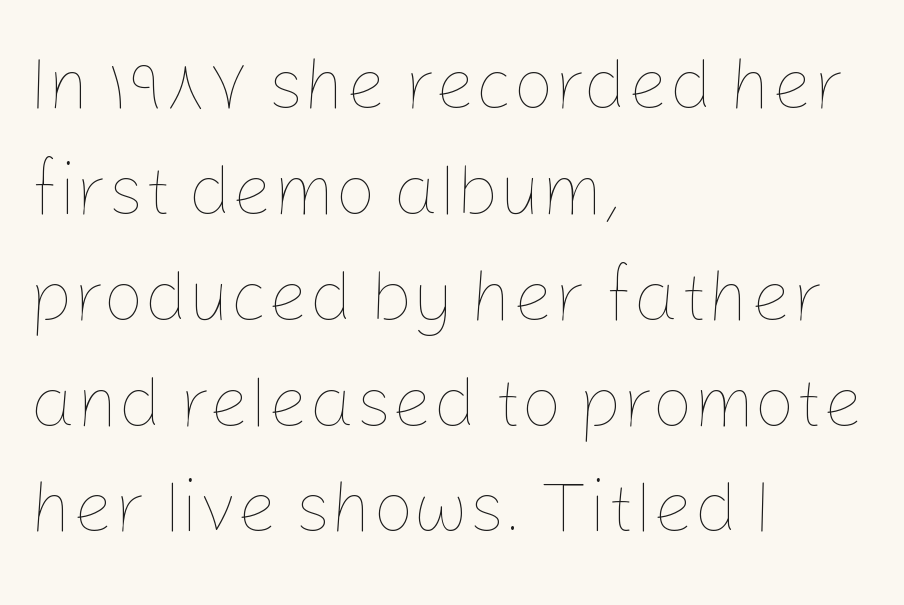
The line-height multiplier appears to be the usual default. Descender tails drop into unmarked territory. Letters have the restrained weight of plain body copy at most. Is the block centered? No — it sits flush against the left margin.
